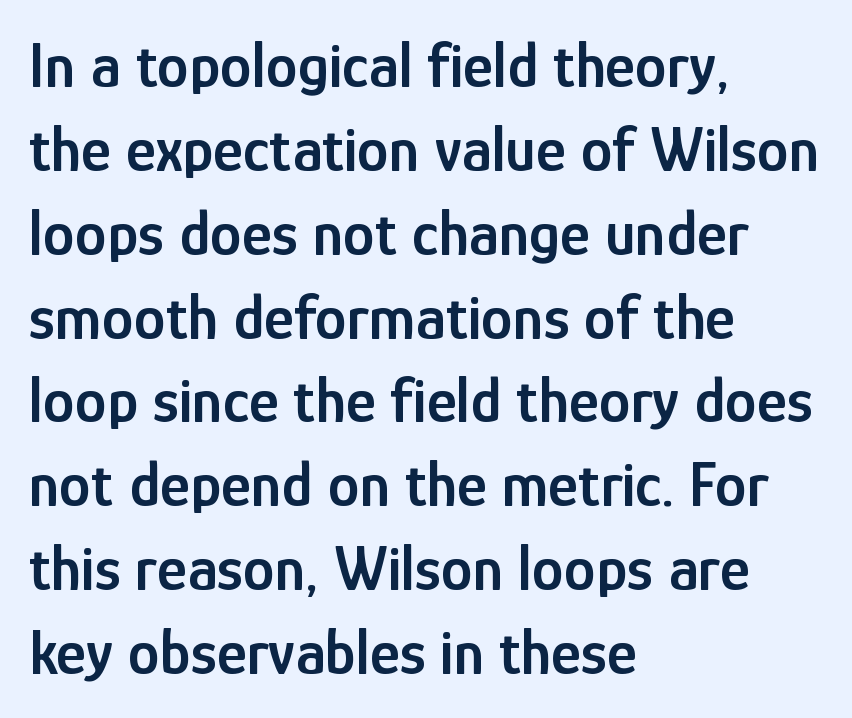
The image shows 64 px semibold, condensed sans-serif type, upright; set left-aligned, normal line spacing (1.31x), normal letter spacing, not underlined; low stroke contrast and a medium x-height.
